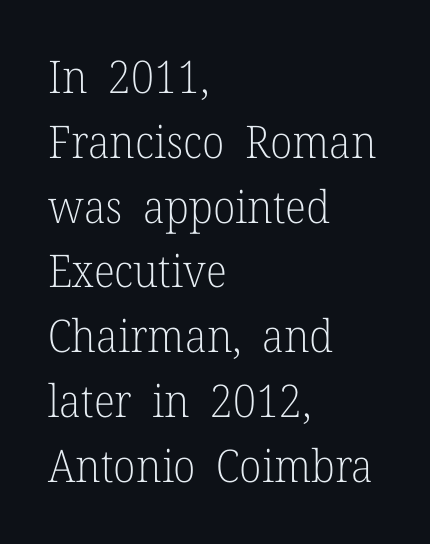
{"serif": "yes", "italic": "no", "bold": "no", "weight": "light", "width": "normal", "stroke_contrast": "low", "x_height": "medium", "monospaced": "no", "underline": "no", "align": "left", "line_spacing": "normal", "line_spacing_ratio": 1.44, "letter_spacing": "normal", "letter_spacing_em": 0.0, "glyph_px": 45}
